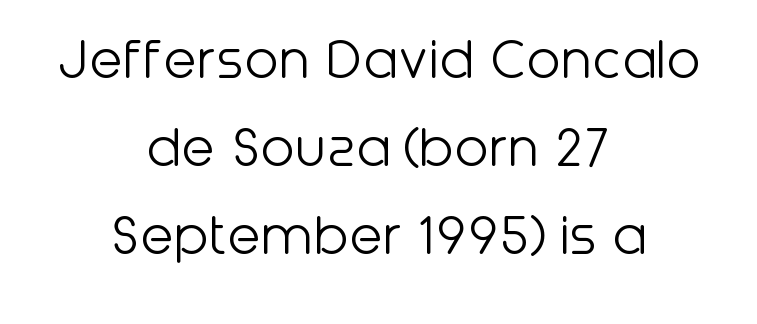
{"serif": "no", "italic": "no", "bold": "no", "weight": "light", "width": "normal", "stroke_contrast": "low", "x_height": "medium", "monospaced": "no", "underline": "no", "align": "center", "line_spacing": "normal", "line_spacing_ratio": 1.42, "letter_spacing": "normal", "letter_spacing_em": 0.0, "glyph_px": 62}
